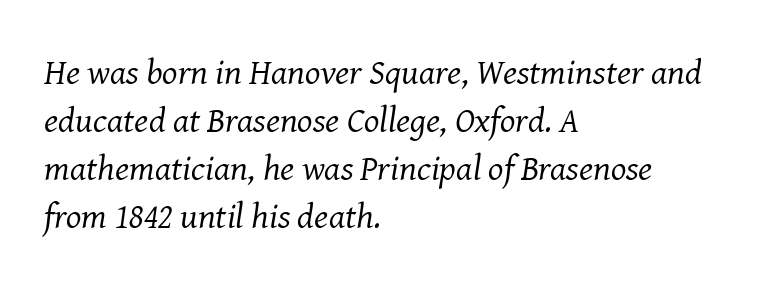
{"serif": "yes", "italic": "yes", "lean": "right", "slant_degrees": 8, "bold": "no", "weight": "regular", "width": "normal", "stroke_contrast": "medium", "x_height": "medium", "monospaced": "no", "underline": "no", "align": "left", "line_spacing": "normal", "line_spacing_ratio": 1.33, "letter_spacing": "normal", "letter_spacing_em": 0.0, "glyph_px": 36}
